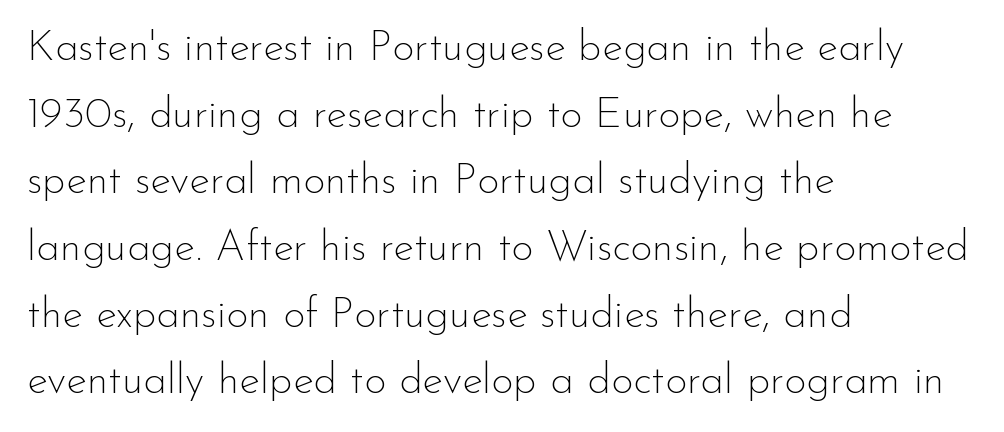
Character widths vary here, with narrow letters taking less room than wide ones. Between one letter and the next there's only the usual sliver of space. Does the leading feel generous? No, just average. One-word summary of the alignment: left. Only glyphs here, with clear space below each row. Weight: in the light-to-regular range.
